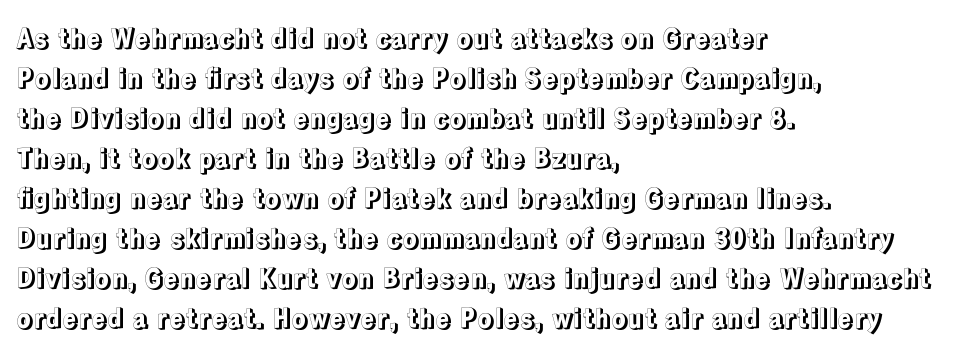
Descender tails drop into unmarked territory. Each word holds together tightly as a unit, with standard inter-letter gaps. Style check: upright. A student would call this left alignment; a typographer would say flush left, rag right. If you measured baseline to baseline, you'd find a middling distance.
